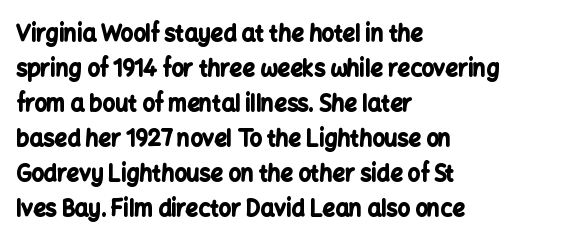
{"italic": "no", "bold": "yes", "underline": "no", "align": "left", "line_spacing": "normal", "line_spacing_ratio": 1.59, "letter_spacing": "normal", "letter_spacing_em": 0.0, "glyph_px": 22}
